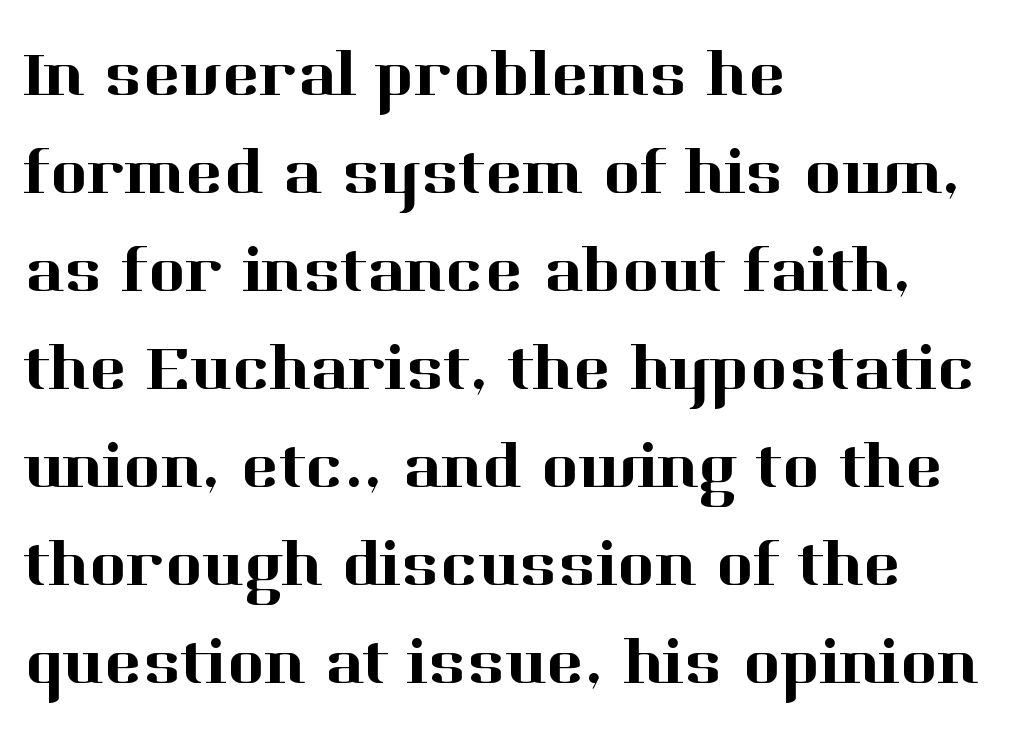
Classification — serif. The string is rendered with underlining switched off. Each new line begins a customary step beneath the previous one. Does extra space separate the letters? No, they use regular spacing.
